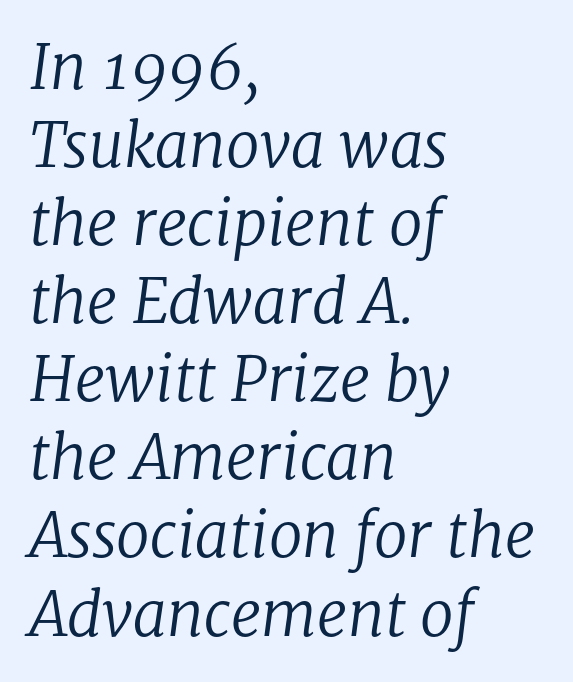
{"serif": "yes", "italic": "yes", "lean": "right", "slant_degrees": 8, "bold": "no", "weight": "regular", "width": "normal", "stroke_contrast": "low", "x_height": "medium", "monospaced": "no", "underline": "no", "align": "left", "line_spacing": "normal", "line_spacing_ratio": 1.28, "letter_spacing": "normal", "letter_spacing_em": 0.0, "glyph_px": 61}
